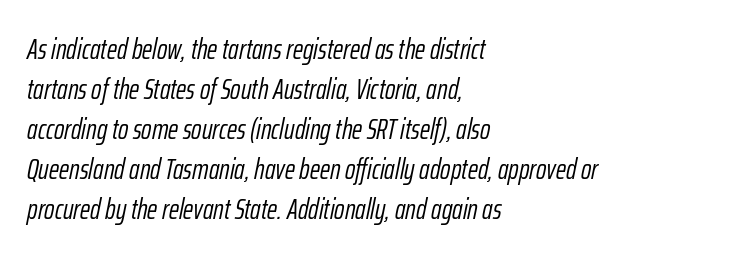
The image shows 28 px light, condensed type, italic (leaning right); set left-aligned, normal line spacing (1.43x), normal letter spacing, not underlined; low stroke contrast and a medium x-height.
